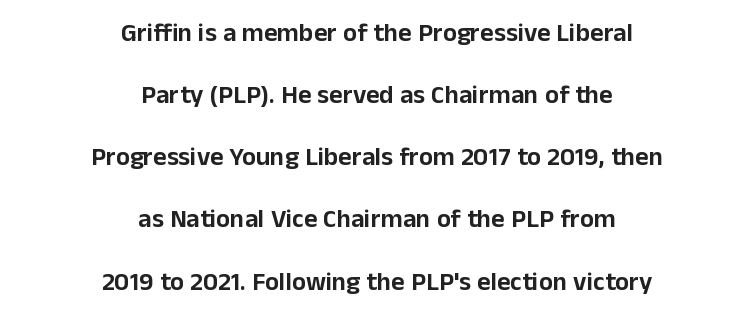
{"italic": "no", "underline": "no", "align": "center", "line_spacing": "loose", "line_spacing_ratio": 2.39, "letter_spacing": "normal", "letter_spacing_em": 0.0, "glyph_px": 26}
